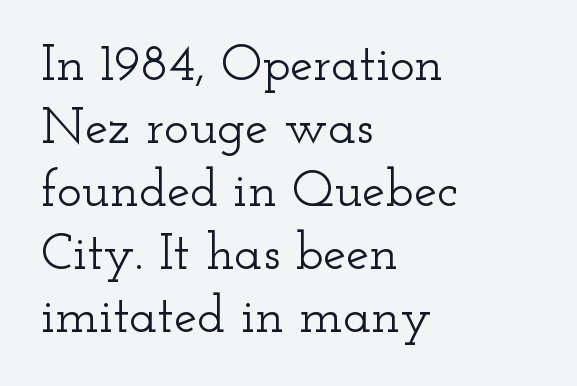
{"serif": "yes", "italic": "no", "width": "wide", "stroke_contrast": "low", "x_height": "small", "monospaced": "no", "underline": "no", "align": "left", "line_spacing_ratio": 1.21, "letter_spacing": "normal", "letter_spacing_em": 0.0, "glyph_px": 52}
